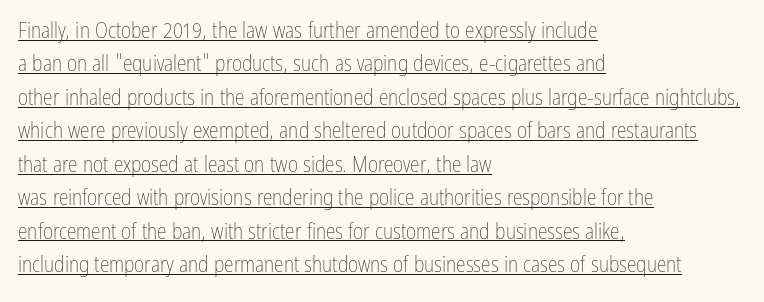
{"italic": "no", "bold": "no", "underline": "yes", "align": "left", "line_spacing": "normal", "line_spacing_ratio": 1.52, "letter_spacing": "normal", "letter_spacing_em": 0.0, "glyph_px": 22}
